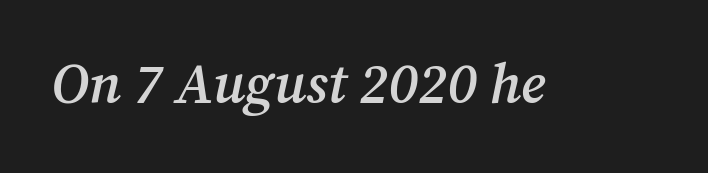
Check where the strokes stop: tiny serifs finish them off. Here the designer chose a conventional face with non-uniform glyph widths. Characters follow at the spacing the type designer built in. The string is rendered with underlining switched off. The sample has been set in demibold, a notch under bold. The text carries the slant typical of an italic or oblique font.
